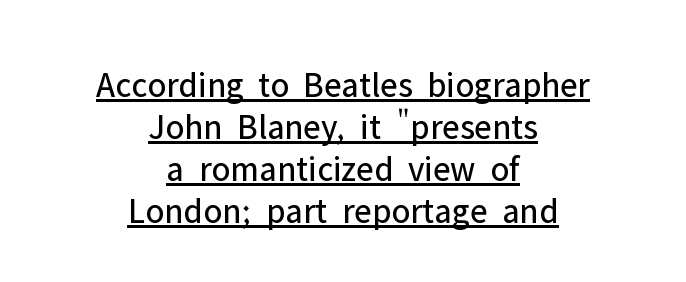
Q: Is the text bold? A: No.
Q: Is the text italic (slanted)? A: No, it is upright.
Q: Is the typeface a serif or a sans-serif typeface? A: Sans-serif.
Q: Is the text underlined? A: Yes.
Q: How is the paragraph aligned? A: Centered.
Q: Is the spacing between letters normal or unusually wide? A: Normal.
Q: Width (condensed, normal, or wide)? A: Normal.
Q: Stroke contrast? A: Low.
Q: x-height? A: Medium.
Q: Monospaced? A: No.
